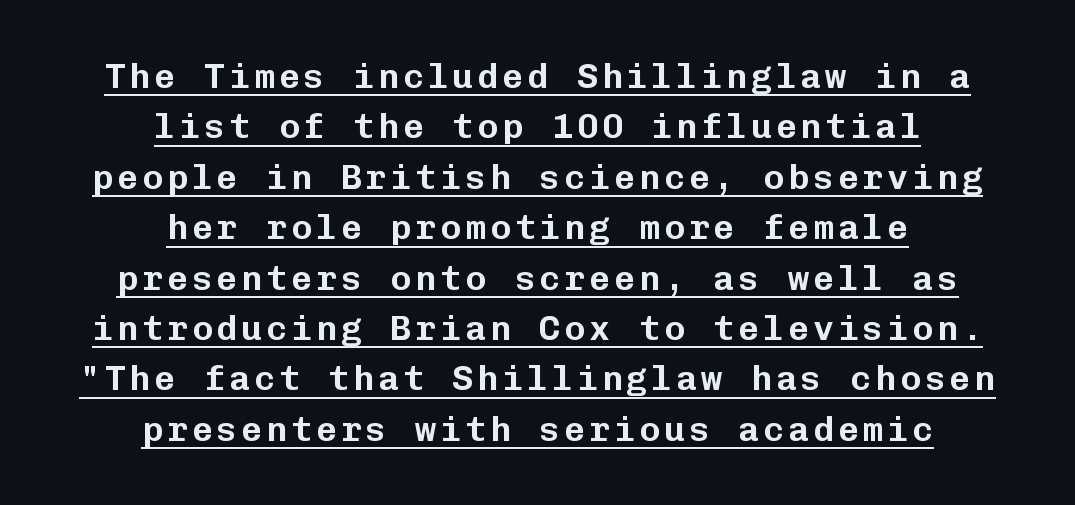
{"serif": "no", "italic": "no", "width": "normal", "stroke_contrast": "low", "x_height": "medium", "monospaced": "yes", "underline": "yes", "align": "center", "line_spacing": "normal", "line_spacing_ratio": 1.44, "glyph_px": 35}
